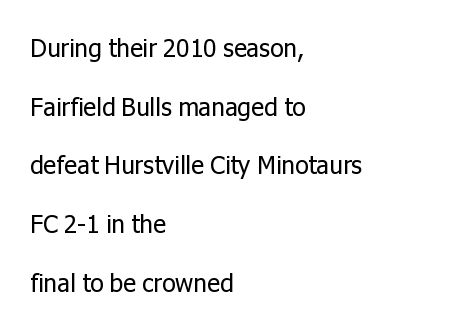
Q: Is the text bold? A: No.
Q: Is the text italic (slanted)? A: No, it is upright.
Q: Is the text underlined? A: No.
Q: How is the paragraph aligned? A: Left-aligned.
Q: Is the spacing between letters normal or unusually wide? A: Normal.
Q: Is the spacing between lines tight, normal or loose? A: Loose.
